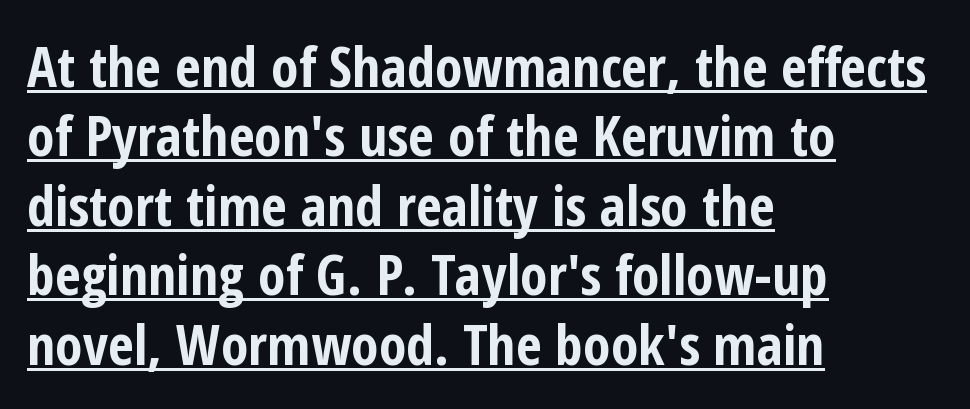
The image shows 56 px bold, condensed sans-serif type, upright; set left-aligned, line spacing 1.24x, normal letter spacing, underlined; low stroke contrast and a medium x-height.
